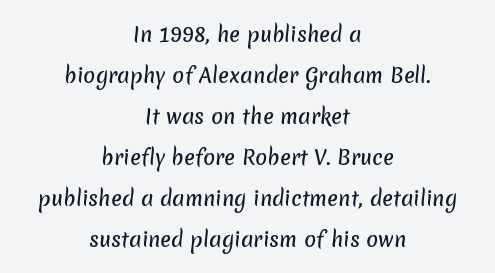
{"underline": "no", "align": "center", "line_spacing": "loose", "line_spacing_ratio": 2.05, "letter_spacing": "normal", "letter_spacing_em": 0.0, "glyph_px": 20}
